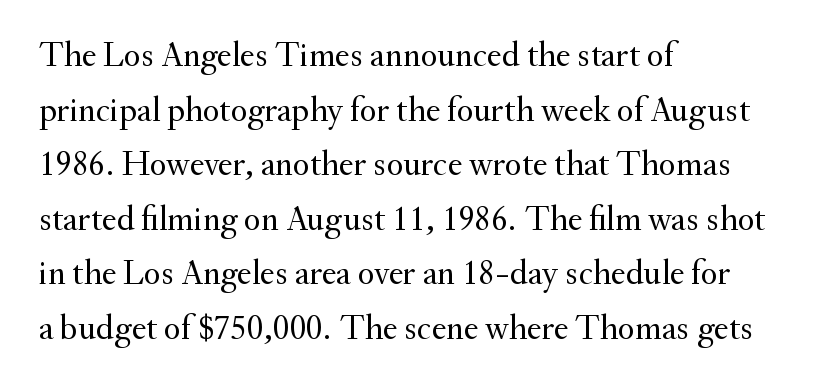
The weight tops out at a normal text grade. When letters stand straight like this, we call the style roman or upright. The passage shown has conventional tracking throughout. Check the space under the baseline: it is left empty. The face used here is proportionally spaced, like ordinary book or web type. Small tapered or slab feet sit at the stroke ends, so this counts as serif.
